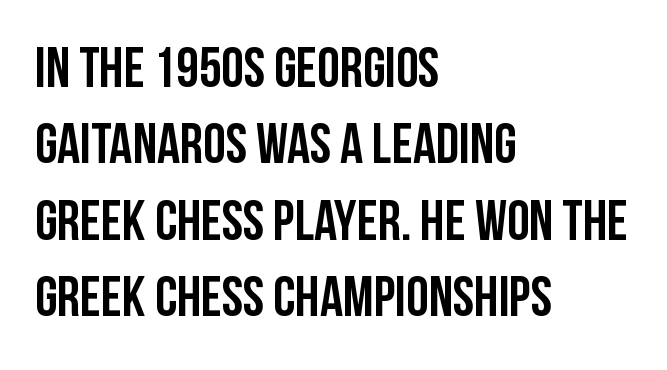
The image shows 57 px condensed sans-serif type, upright; set left-aligned, normal line spacing (1.34x), normal letter spacing, not underlined; low stroke contrast and a large x-height.
